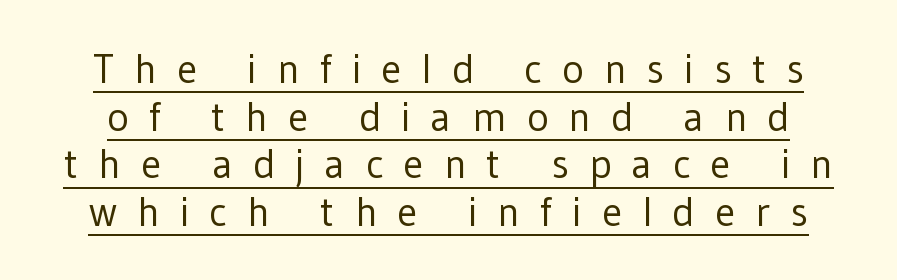
Q: Is the text bold? A: No.
Q: Is the text italic (slanted)? A: No, it is upright.
Q: Is the typeface a serif or a sans-serif typeface? A: Sans-serif.
Q: Is the text underlined? A: Yes.
Q: Is the spacing between letters normal or unusually wide? A: Unusually wide.
Q: Width (condensed, normal, or wide)? A: Normal.
Q: Stroke contrast? A: Low.
Q: x-height? A: Medium.
Q: Monospaced? A: No.
